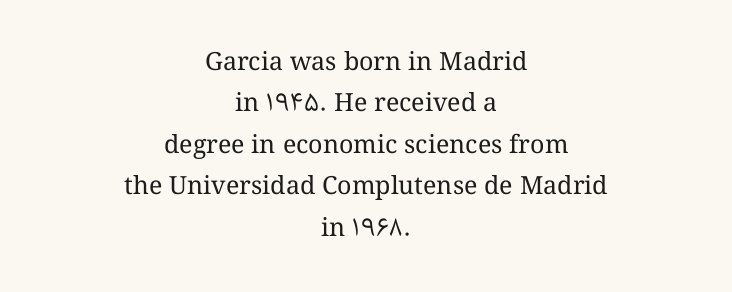
{"italic": "no", "bold": "no", "underline": "no", "align": "center", "line_spacing": "normal", "line_spacing_ratio": 1.66, "letter_spacing": "normal", "letter_spacing_em": 0.0, "glyph_px": 25}
